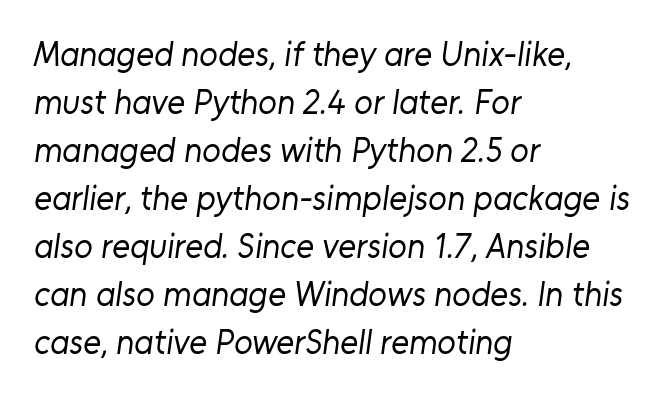
This sample keeps an unexceptional amount of space between lines. This sample uses plain, unmodified letter spacing. Varying glyph widths throughout — classic text-font behaviour. A quiet, ordinary-to-light weight characterises the typeface. The compositor pushed each line to the left boundary.
